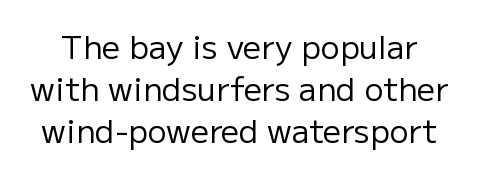
Q: Is the text bold? A: No.
Q: Is the text italic (slanted)? A: No, it is upright.
Q: Is the typeface a serif or a sans-serif typeface? A: Sans-serif.
Q: Is the text underlined? A: No.
Q: Is the spacing between letters normal or unusually wide? A: Normal.
Q: Is the spacing between lines tight, normal or loose? A: Normal.
Q: Width (condensed, normal, or wide)? A: Normal.
Q: Stroke contrast? A: Low.
Q: x-height? A: Medium.
Q: Monospaced? A: No.
